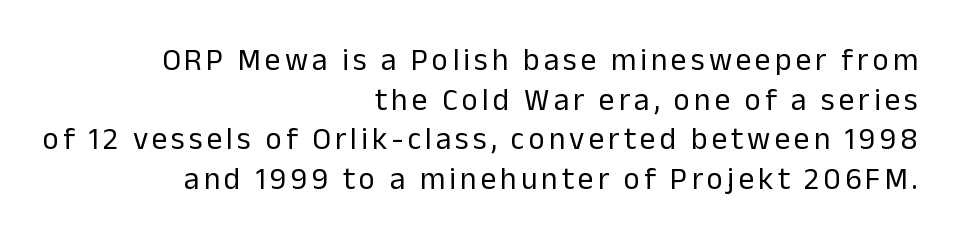
Q: Is the text bold? A: No.
Q: Is the text italic (slanted)? A: No, it is upright.
Q: Is the typeface a serif or a sans-serif typeface? A: Sans-serif.
Q: Is the text underlined? A: No.
Q: How is the paragraph aligned? A: Right-aligned.
Q: Is the spacing between lines tight, normal or loose? A: Normal.
Q: Width (condensed, normal, or wide)? A: Normal.
Q: Stroke contrast? A: Low.
Q: x-height? A: Medium.
Q: Monospaced? A: No.
